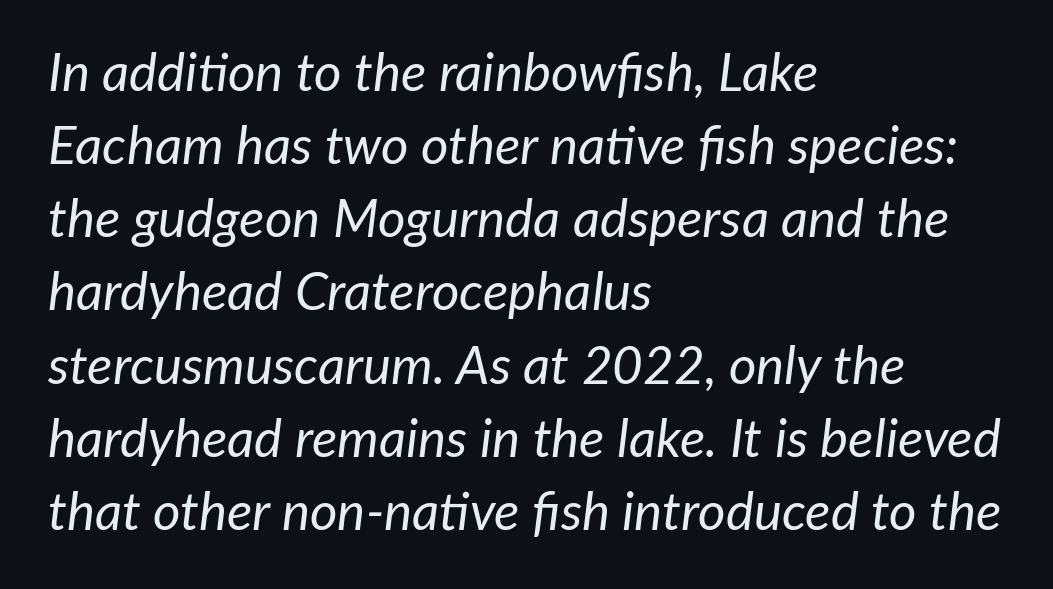
This is oblique type, the kind used for emphasis or titles. Just letters on the line, the space beneath them empty. Line spacing here is normal. The typesetting does not lean heavy: it is not bold. This sample uses plain, unmodified letter spacing. Here the designer chose a conventional face with non-uniform glyph widths.
